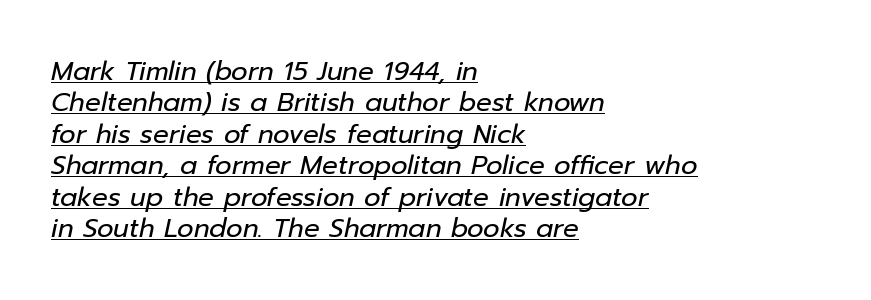
Q: Is the text bold? A: No.
Q: Is the text italic (slanted)? A: Yes, it leans right by about 12 degrees.
Q: Is the text underlined? A: Yes.
Q: How is the paragraph aligned? A: Left-aligned.
Q: Is the spacing between letters normal or unusually wide? A: Normal.
